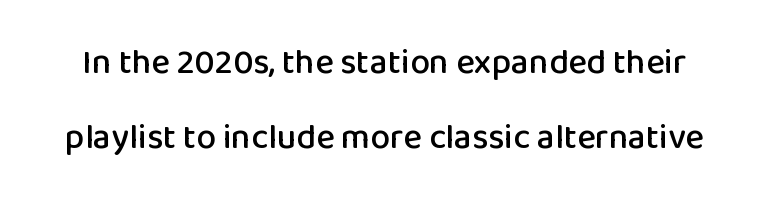
Glyph-to-glyph distance matches everyday printed text. Posture: straight, roman, zero tilt. You could not count columns in this text — the font is proportionally spaced. Examine the stroke ends and you'll find no serifs.
